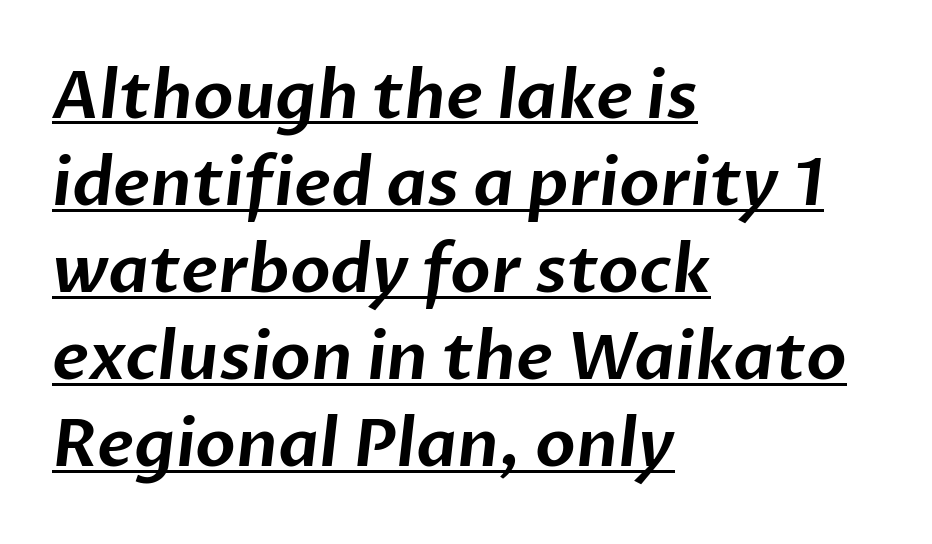
{"serif": "no", "width": "normal", "stroke_contrast": "low", "x_height": "medium", "monospaced": "no", "underline": "yes", "align": "left", "line_spacing": "normal", "line_spacing_ratio": 1.32, "letter_spacing": "normal", "letter_spacing_em": 0.0, "glyph_px": 66}
